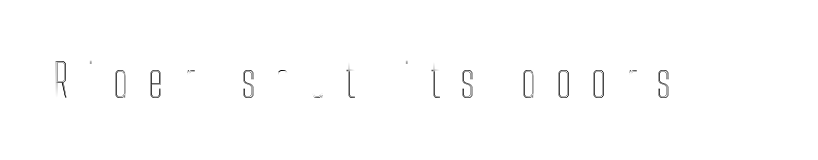
{"italic": "no", "width": "condensed", "x_height": "medium", "monospaced": "no", "underline": "no", "letter_spacing": "wide", "letter_spacing_em": 0.41, "glyph_px": 46}
